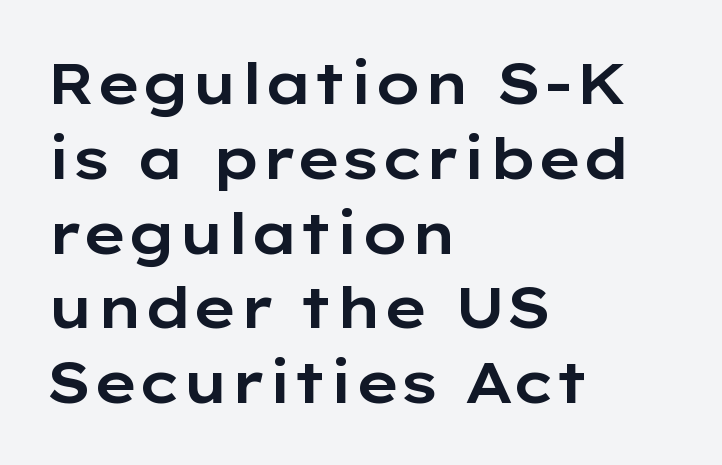
The image shows 58 px wide sans-serif type, upright; set left-aligned, normal line spacing (1.29x), normal letter spacing, not underlined; low stroke contrast and a medium x-height.
